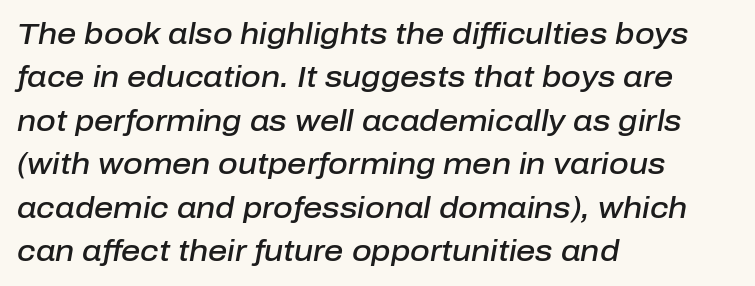
The image shows 30 px semibold type, italic (leaning right); set left-aligned, normal line spacing (1.45x), normal letter spacing, not underlined; low stroke contrast and a medium x-height.
